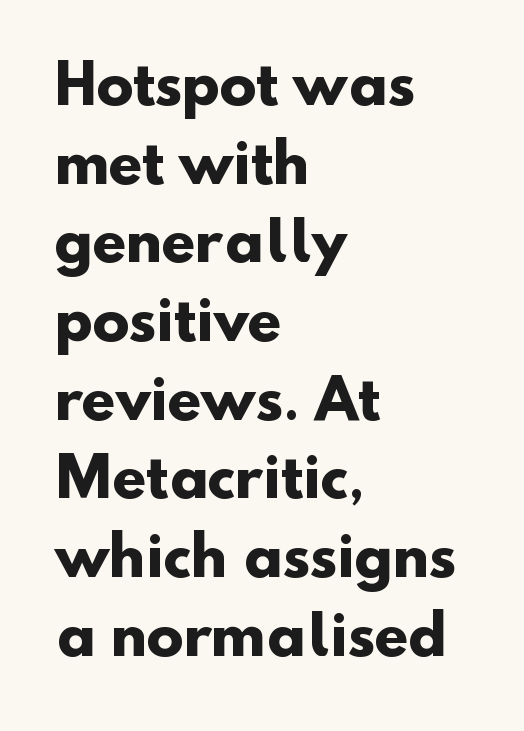
The image shows 55 px heavy sans-serif type; set left-aligned, normal line spacing (1.43x), normal letter spacing, not underlined; low stroke contrast and a small x-height.
